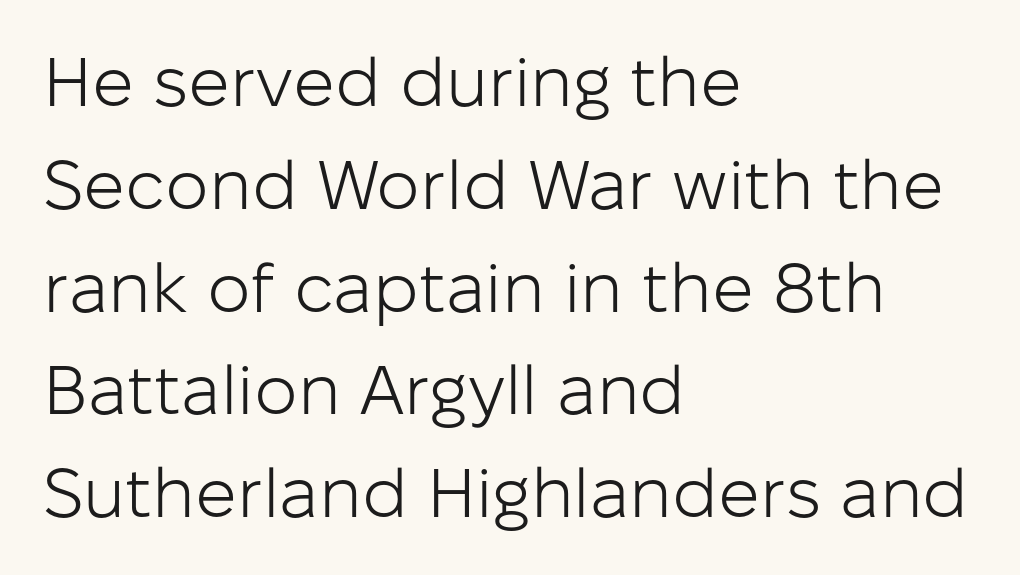
This is the regular roman posture of the typeface. Letters rest on an invisible, unmarked baseline. The horizontal fit of the characters is conventional and even. The passage shown is typed in a proportional face where columns would drift.
